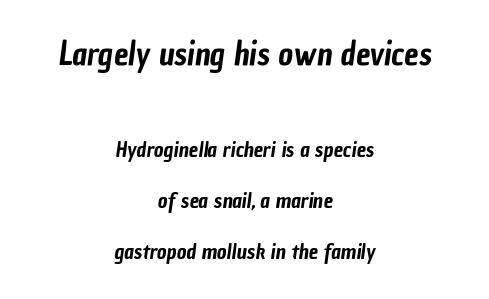
{"serif": "no", "width": "condensed", "stroke_contrast": "low", "x_height": "medium", "monospaced": "no", "underline": "no", "align": "center", "line_spacing": "loose", "line_spacing_ratio": 2.44, "letter_spacing": "normal", "letter_spacing_em": 0.0, "larger_block": "first", "size_ratio": 1.52, "glyph_px": 32}
